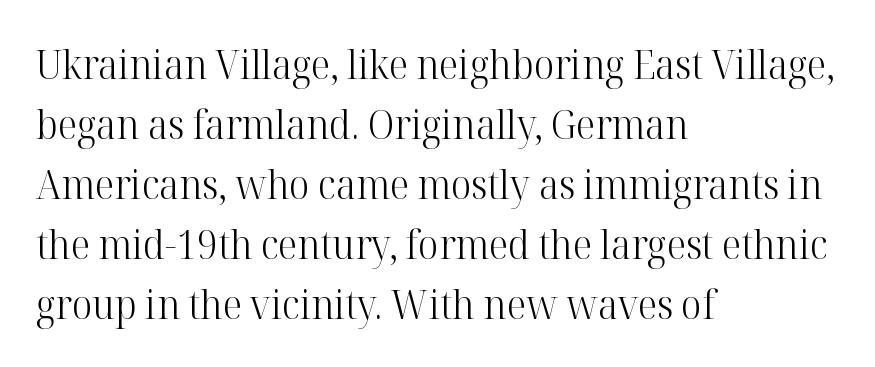
{"serif": "yes", "italic": "no", "bold": "no", "weight": "light", "width": "normal", "stroke_contrast": "high", "x_height": "medium", "monospaced": "no", "underline": "no", "align": "left", "line_spacing": "normal", "line_spacing_ratio": 1.5, "letter_spacing": "normal", "letter_spacing_em": 0.0, "glyph_px": 40}
